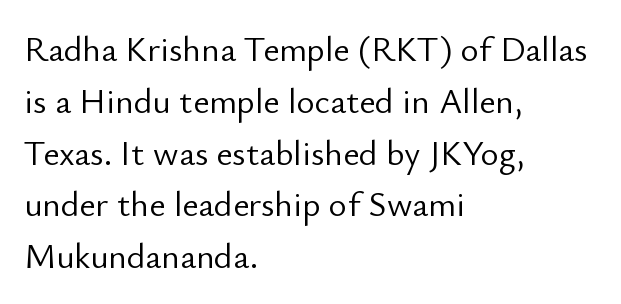
The image shows 35 px light sans-serif type, upright; set left-aligned, normal line spacing (1.48x), normal letter spacing, not underlined; low stroke contrast and a small x-height.
